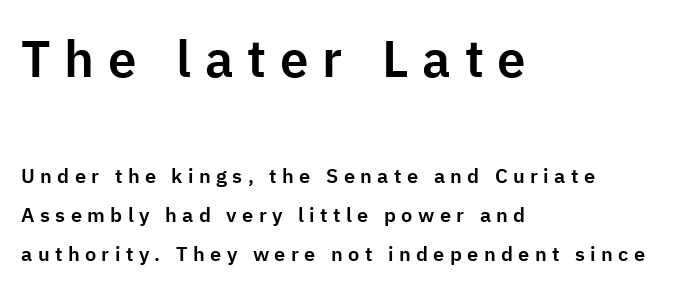
The image shows 51 px sans-serif type, upright; set left-aligned, loose line spacing (1.95x), unusually wide letter spacing (+0.27 em), not underlined; the first (top) block is 2.55x larger; low stroke contrast and a medium x-height.
